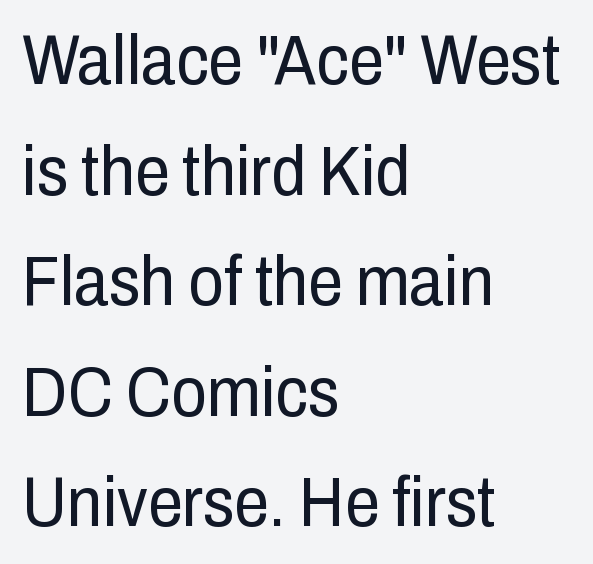
The image shows 70 px regular-weight, condensed sans-serif type, upright; set left-aligned, normal line spacing (1.58x), normal letter spacing, not underlined; low stroke contrast and a medium x-height.
